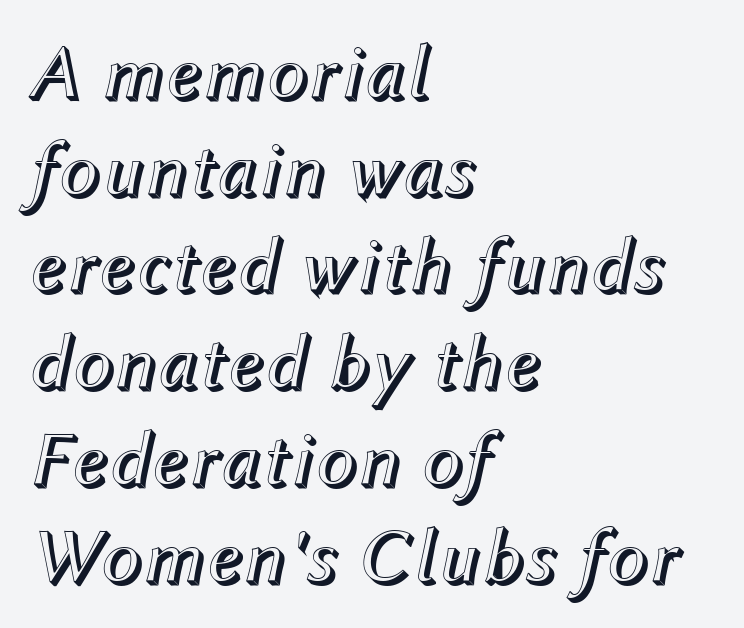
Q: Is the text italic (slanted)? A: Yes, it leans right by about 12 degrees.
Q: Is the text underlined? A: No.
Q: How is the paragraph aligned? A: Left-aligned.
Q: Is the spacing between letters normal or unusually wide? A: Normal.
Q: Width (condensed, normal, or wide)? A: Normal.
Q: x-height? A: Medium.
Q: Monospaced? A: No.
